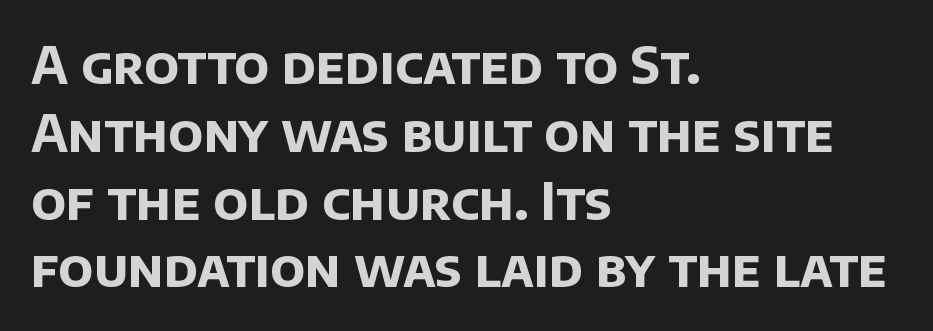
The image shows 51 px bold sans-serif type; set left-aligned, normal line spacing (1.33x), normal letter spacing, not underlined; low stroke contrast and a large x-height.
